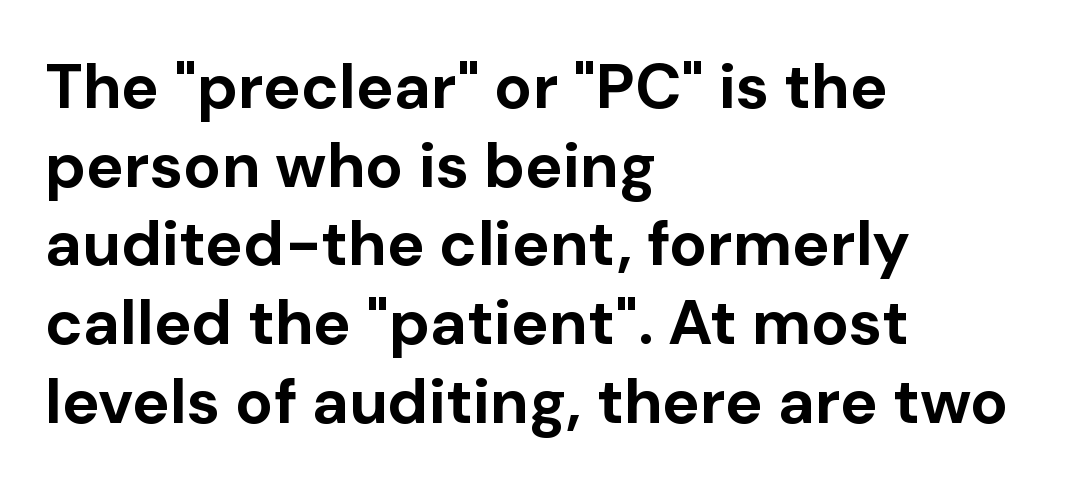
{"serif": "no", "italic": "no", "bold": "yes", "weight": "bold", "width": "normal", "stroke_contrast": "low", "x_height": "medium", "monospaced": "no", "underline": "no", "align": "left", "line_spacing": "normal", "line_spacing_ratio": 1.25, "letter_spacing": "normal", "letter_spacing_em": 0.0, "glyph_px": 63}
